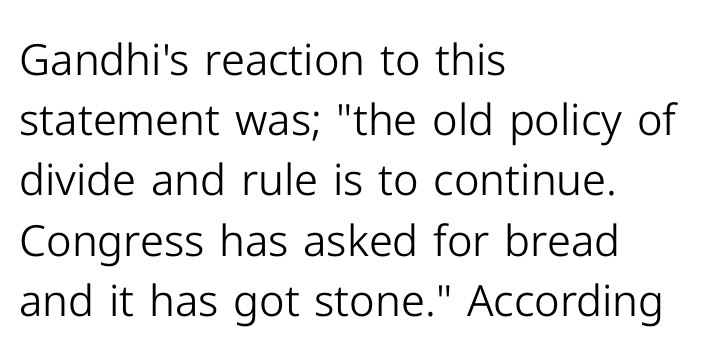
The image shows 43 px light sans-serif type, upright; set left-aligned, normal line spacing (1.4x), normal letter spacing, not underlined; low stroke contrast and a medium x-height.
